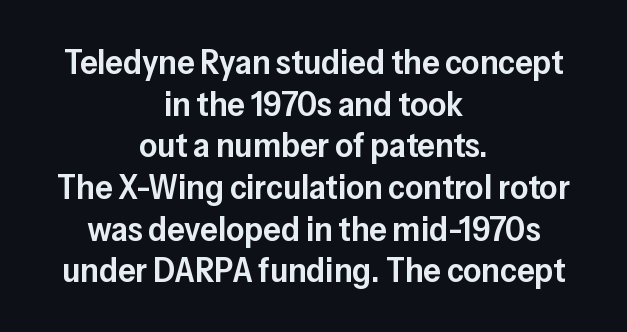
{"serif": "no", "italic": "no", "bold": "semi", "weight": "semibold", "width": "normal", "stroke_contrast": "low", "x_height": "medium", "monospaced": "no", "underline": "no", "align": "center", "line_spacing_ratio": 1.19, "letter_spacing": "normal", "letter_spacing_em": 0.0, "glyph_px": 35}
